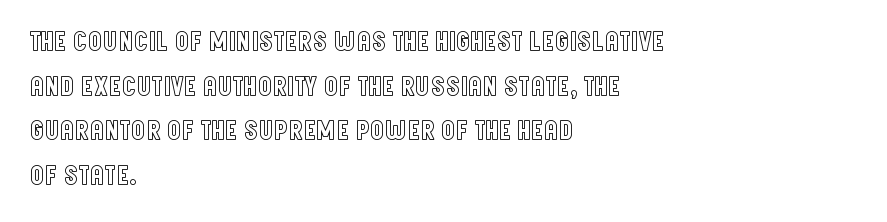
Varying glyph widths throughout — classic text-font behaviour. Descender tails drop into unmarked territory. Left-aligned paragraph, ragged on the right. It's the straight-up-and-down kind of type.
